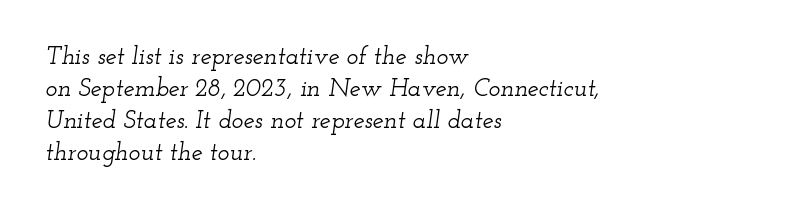
{"italic": "yes", "lean": "right", "slant_degrees": 12, "underline": "no", "align": "left", "line_spacing": "normal", "line_spacing_ratio": 1.28, "letter_spacing": "normal", "letter_spacing_em": 0.0, "glyph_px": 25}
